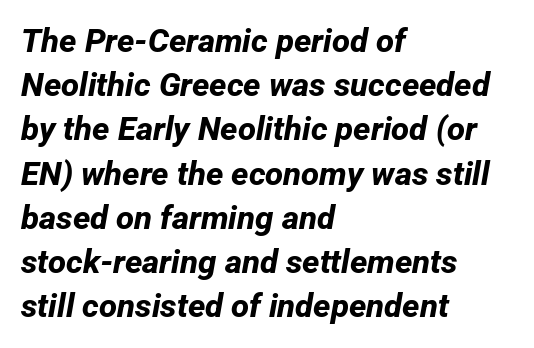
{"serif": "no", "bold": "yes", "weight": "bold", "width": "normal", "stroke_contrast": "low", "x_height": "medium", "monospaced": "no", "underline": "no", "align": "left", "line_spacing": "normal", "line_spacing_ratio": 1.34, "letter_spacing": "normal", "letter_spacing_em": 0.0, "glyph_px": 33}
